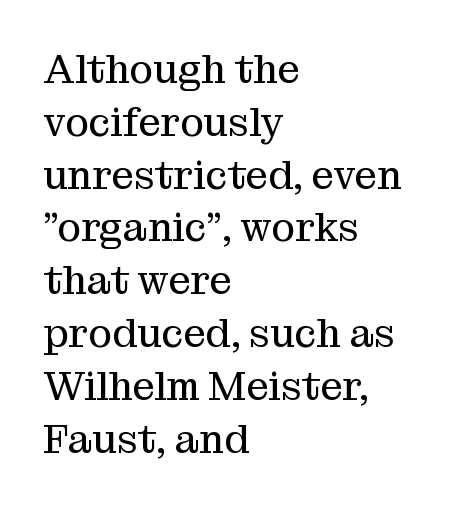
{"serif": "yes", "italic": "no", "bold": "no", "weight": "regular", "width": "normal", "stroke_contrast": "medium", "x_height": "medium", "monospaced": "no", "underline": "no", "align": "left", "line_spacing": "normal", "line_spacing_ratio": 1.32, "letter_spacing": "normal", "letter_spacing_em": 0.0, "glyph_px": 40}
